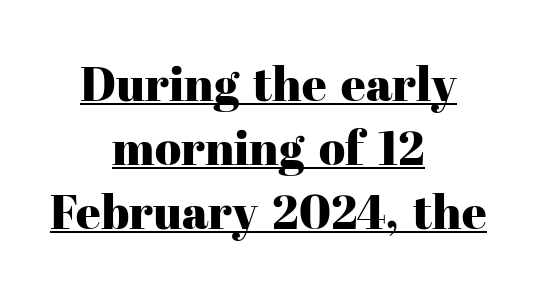
Q: Is the text italic (slanted)? A: No, it is upright.
Q: Is the typeface a serif or a sans-serif typeface? A: Serif.
Q: Is the text underlined? A: Yes.
Q: How is the paragraph aligned? A: Centered.
Q: Is the spacing between letters normal or unusually wide? A: Normal.
Q: Is the spacing between lines tight, normal or loose? A: Normal.
Q: Width (condensed, normal, or wide)? A: Normal.
Q: Stroke contrast? A: High.
Q: x-height? A: Medium.
Q: Monospaced? A: No.
